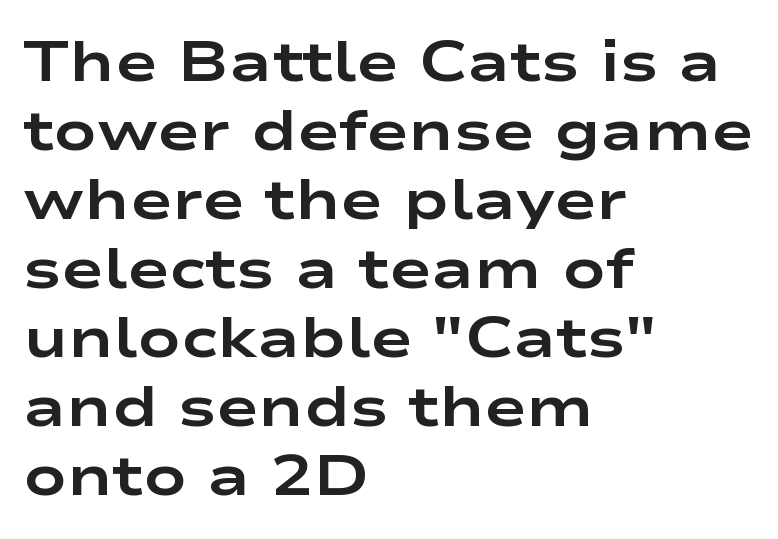
Any mark beneath the type? The region is blank. Serif or sans? Sans — the stroke terminals are bare. The specimen reads as upright at a glance. Standard letterfit; no display-style spreading of the glyphs. Every row of glyphs begins at an identical x-position on the left.
